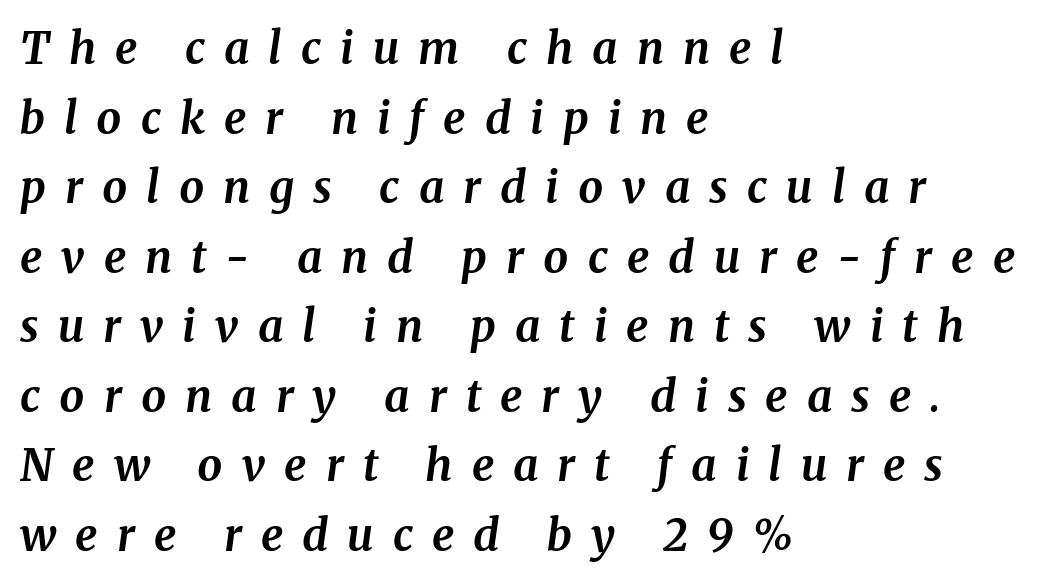
Q: Is the text bold? A: Yes.
Q: Is the text italic (slanted)? A: Yes, it leans right by about 8 degrees.
Q: Is the typeface a serif or a sans-serif typeface? A: Serif.
Q: Is the text underlined? A: No.
Q: How is the paragraph aligned? A: Left-aligned.
Q: Is the spacing between letters normal or unusually wide? A: Unusually wide.
Q: Is the spacing between lines tight, normal or loose? A: Normal.
Q: Width (condensed, normal, or wide)? A: Normal.
Q: Stroke contrast? A: Medium.
Q: x-height? A: Medium.
Q: Monospaced? A: No.
